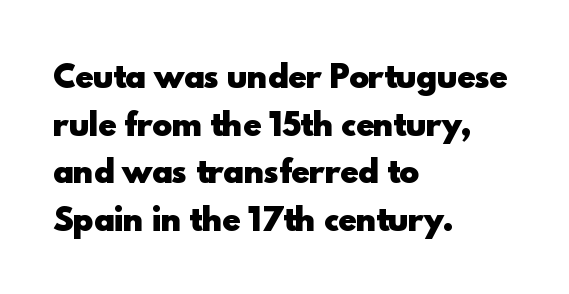
Q: Is the text bold? A: Yes.
Q: Is the text italic (slanted)? A: No, it is upright.
Q: Is the typeface a serif or a sans-serif typeface? A: Sans-serif.
Q: Is the text underlined? A: No.
Q: How is the paragraph aligned? A: Left-aligned.
Q: Is the spacing between letters normal or unusually wide? A: Normal.
Q: Is the spacing between lines tight, normal or loose? A: Normal.
Q: Width (condensed, normal, or wide)? A: Normal.
Q: x-height? A: Small.
Q: Monospaced? A: No.
